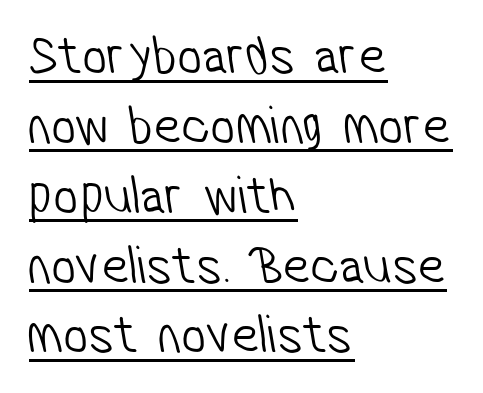
Q: Is the text bold? A: No.
Q: Is the typeface a serif or a sans-serif typeface? A: Sans-serif.
Q: Is the text underlined? A: Yes.
Q: How is the paragraph aligned? A: Left-aligned.
Q: Is the spacing between letters normal or unusually wide? A: Normal.
Q: Is the spacing between lines tight, normal or loose? A: Normal.
Q: Width (condensed, normal, or wide)? A: Condensed.
Q: Stroke contrast? A: Low.
Q: x-height? A: Medium.
Q: Monospaced? A: No.
